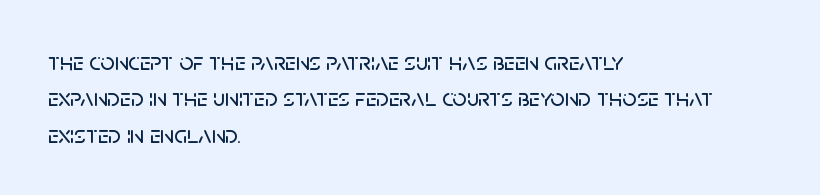
Q: Is the text italic (slanted)? A: No, it is upright.
Q: Is the text underlined? A: No.
Q: How is the paragraph aligned? A: Left-aligned.
Q: Is the spacing between letters normal or unusually wide? A: Normal.
Q: Is the spacing between lines tight, normal or loose? A: Normal.
